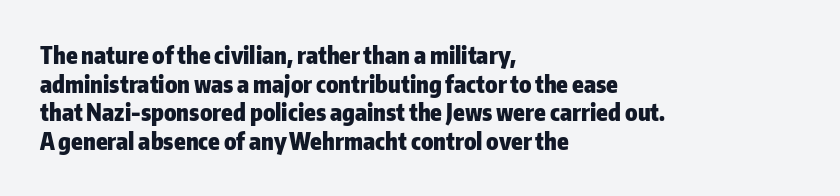
Every character sits straight up, as roman type does. Stroke thickness is high; the sample reads as a true bold. Inter-character spacing is left at the font's built-in metrics. Casual observation: everything's shoved over to the left. The specimen omits any rule beneath the text block's lines.
